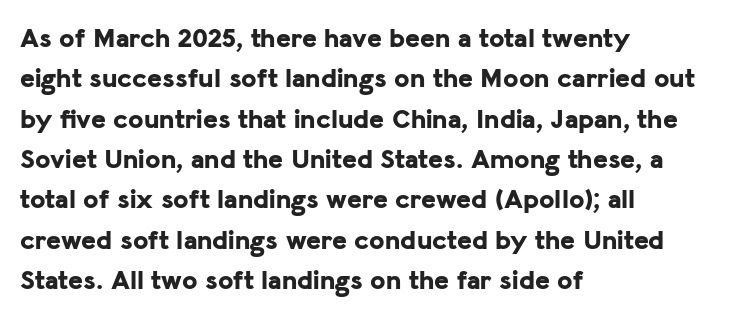
Set as a true bold cut, around the 700 mark. Horizontally, the lines are justified to the leading edge only. Spacing verdict: proportional, widths tailored to each character. The letters stand upright; this is a roman face. Type without underlining. This rendering leaves character spacing at its baseline value.
